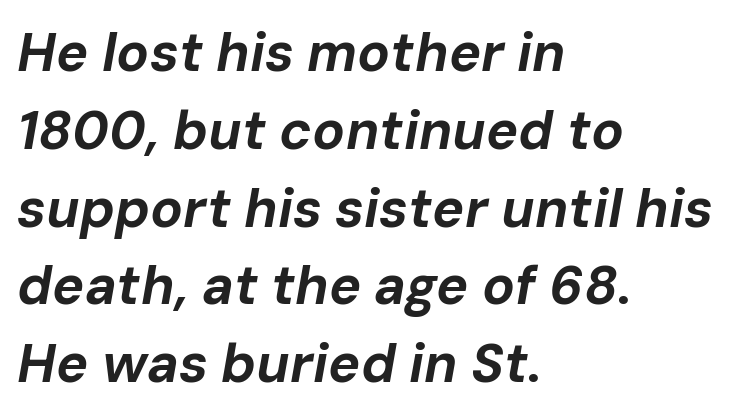
The line-height multiplier appears to be the usual default. The font's italic variant was chosen for this text. Check the space under the baseline: it is left empty. A typesetter would call this proportional, since set widths differ per character.
